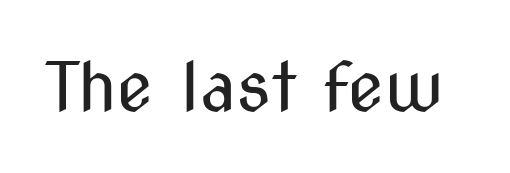
Q: Is the text bold? A: No.
Q: Is the text italic (slanted)? A: No, it is upright.
Q: Is the typeface a serif or a sans-serif typeface? A: Sans-serif.
Q: Is the text underlined? A: No.
Q: Is the spacing between letters normal or unusually wide? A: Normal.
Q: Width (condensed, normal, or wide)? A: Condensed.
Q: Stroke contrast? A: Medium.
Q: x-height? A: Medium.
Q: Monospaced? A: No.
